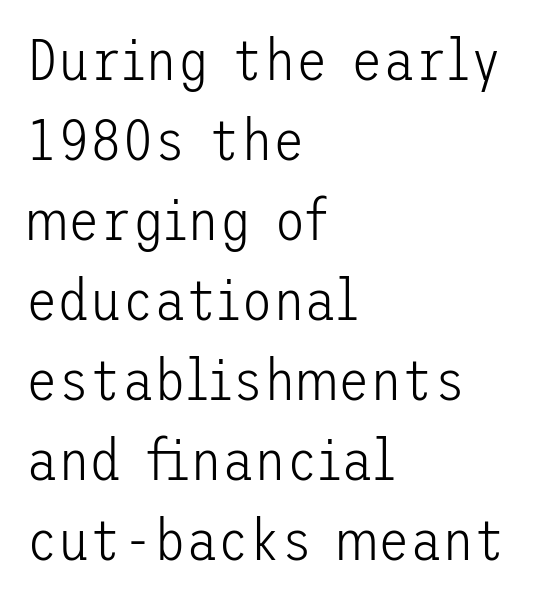
The image shows 58 px light sans-serif type, upright; set left-aligned, normal line spacing (1.38x), normal letter spacing, not underlined; low stroke contrast and a medium x-height.
